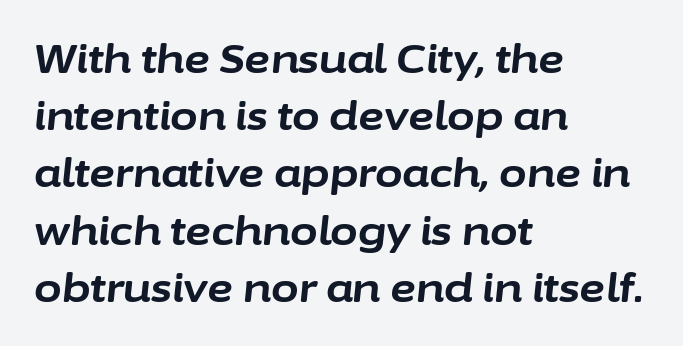
The image shows 40 px bold type, italic (leaning right); set left-aligned, normal line spacing (1.43x), normal letter spacing, not underlined; low stroke contrast and a medium x-height.
